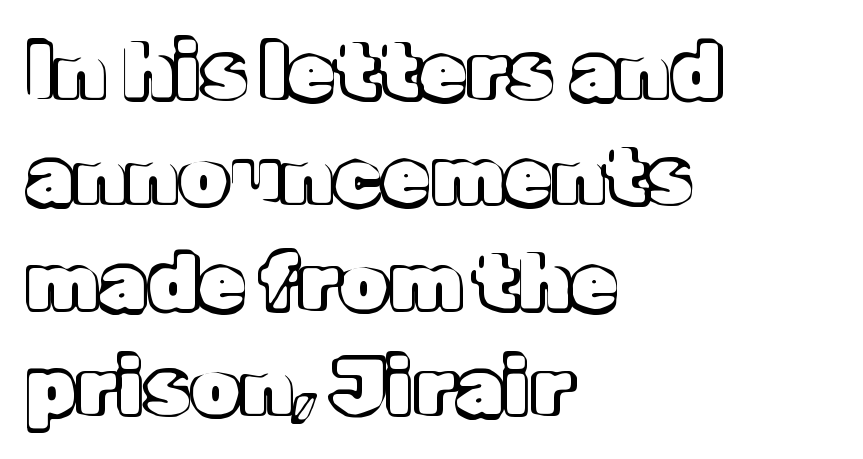
{"italic": "no", "width": "normal", "x_height": "medium", "monospaced": "no", "underline": "no", "align": "left", "line_spacing": "normal", "line_spacing_ratio": 1.35, "letter_spacing": "normal", "letter_spacing_em": 0.0, "glyph_px": 78}
